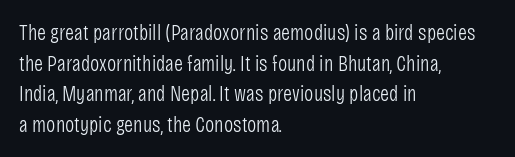
The image shows 22 px text type, upright; set left-aligned, normal line spacing (1.39x), normal letter spacing, not underlined.
